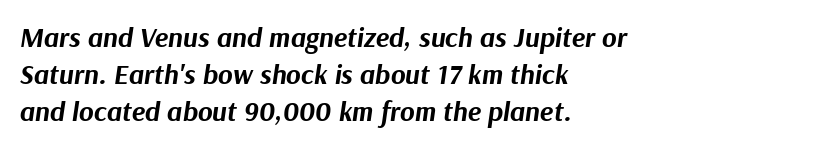
Is the type bold? Yes — the strokes are clearly thick and heavy. The rag falls on the right side of this text block. The words here are not underlined. An italicized treatment has been applied to the whole sample. Leading matches the norm, producing a regular column. These lines keep a tight, regular rhythm from letter to letter.
